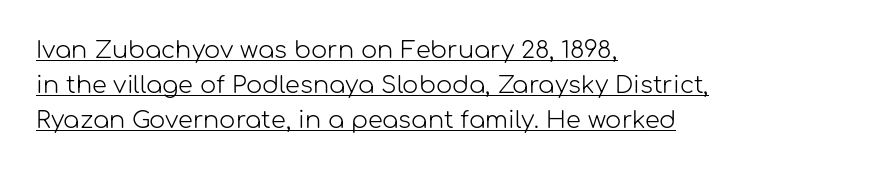
Q: Is the text bold? A: No.
Q: Is the text italic (slanted)? A: No, it is upright.
Q: Is the text underlined? A: Yes.
Q: How is the paragraph aligned? A: Left-aligned.
Q: Is the spacing between letters normal or unusually wide? A: Normal.
Q: Is the spacing between lines tight, normal or loose? A: Normal.
